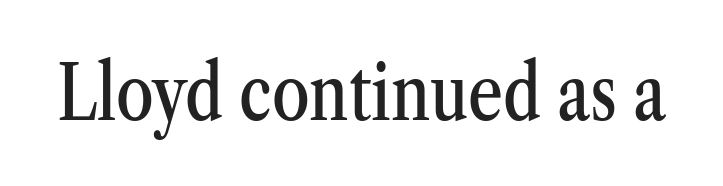
The image shows 76 px condensed serif type, upright; set normal letter spacing, not underlined; medium stroke contrast and a medium x-height.
